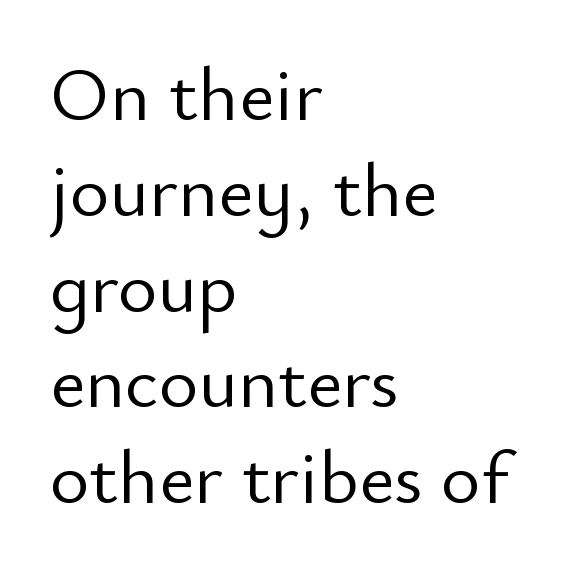
The image shows 76 px light sans-serif type, upright; set left-aligned, normal line spacing (1.26x), normal letter spacing, not underlined; low stroke contrast and a small x-height.
